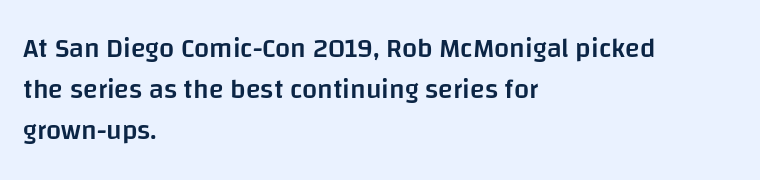
Does extra space separate the letters? No, they use regular spacing. Line spacing here is normal. Visually the block forms a straight wall on the left and a jagged coastline on the right. Unlike italic type, these characters show no tilt at all. The face used here is a semibold: visibly heavier than regular, lighter than bold. The foot of each line stays bare and open.
